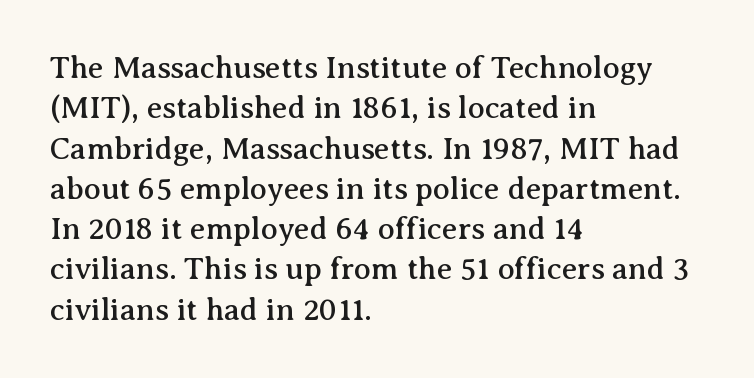
Q: Is the text italic (slanted)? A: No, it is upright.
Q: Is the typeface a serif or a sans-serif typeface? A: Serif.
Q: Is the text underlined? A: No.
Q: How is the paragraph aligned? A: Left-aligned.
Q: Is the spacing between letters normal or unusually wide? A: Normal.
Q: Is the spacing between lines tight, normal or loose? A: Normal.
Q: Width (condensed, normal, or wide)? A: Normal.
Q: Stroke contrast? A: Medium.
Q: x-height? A: Medium.
Q: Monospaced? A: No.
